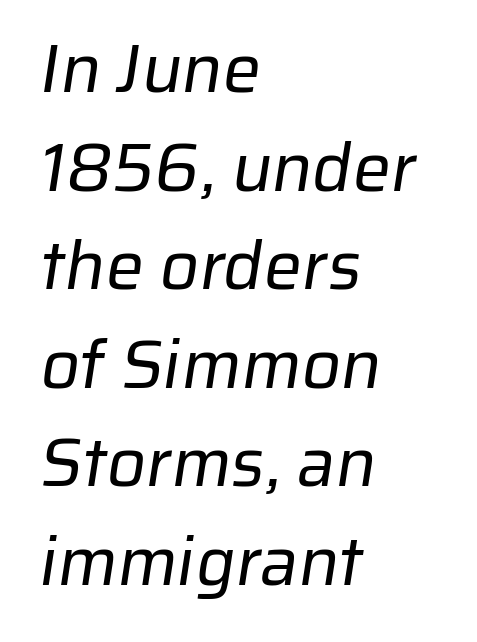
Q: Is the text bold? A: No.
Q: Is the typeface a serif or a sans-serif typeface? A: Sans-serif.
Q: Is the text underlined? A: No.
Q: How is the paragraph aligned? A: Left-aligned.
Q: Is the spacing between letters normal or unusually wide? A: Normal.
Q: Is the spacing between lines tight, normal or loose? A: Normal.
Q: Width (condensed, normal, or wide)? A: Normal.
Q: Stroke contrast? A: Low.
Q: x-height? A: Medium.
Q: Monospaced? A: No.
